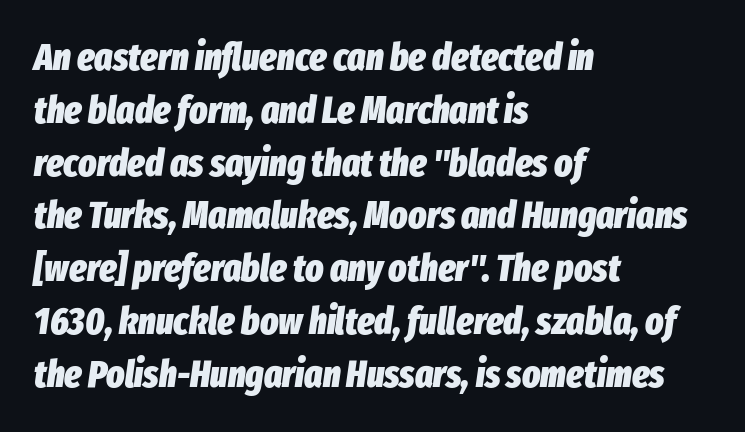
Q: Is the text bold? A: Yes.
Q: Is the text italic (slanted)? A: Yes, it leans right by about 8 degrees.
Q: Is the text underlined? A: No.
Q: How is the paragraph aligned? A: Left-aligned.
Q: Is the spacing between letters normal or unusually wide? A: Normal.
Q: Is the spacing between lines tight, normal or loose? A: Normal.
Q: Width (condensed, normal, or wide)? A: Condensed.
Q: Stroke contrast? A: Low.
Q: x-height? A: Medium.
Q: Monospaced? A: No.
